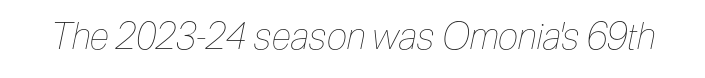
Q: Is the text bold? A: No.
Q: Is the text italic (slanted)? A: Yes, it leans right by about 12 degrees.
Q: Is the text underlined? A: No.
Q: Is the spacing between letters normal or unusually wide? A: Normal.
Q: Width (condensed, normal, or wide)? A: Condensed.
Q: Stroke contrast? A: Low.
Q: x-height? A: Medium.
Q: Monospaced? A: No.
